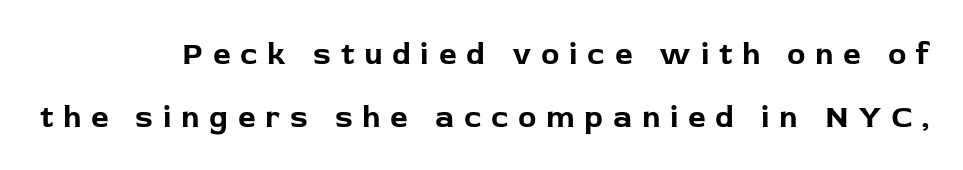
The image shows 31 px bold sans-serif type, upright; set loose line spacing (2.04x), unusually wide letter spacing (+0.31 em), not underlined; low stroke contrast and a medium x-height.
